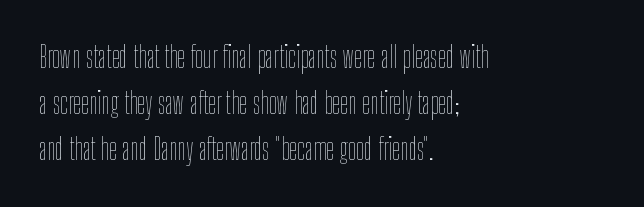
The image shows 29 px thin, condensed type, upright; set left-aligned, normal line spacing (1.59x), normal letter spacing, not underlined; low stroke contrast and a medium x-height.
